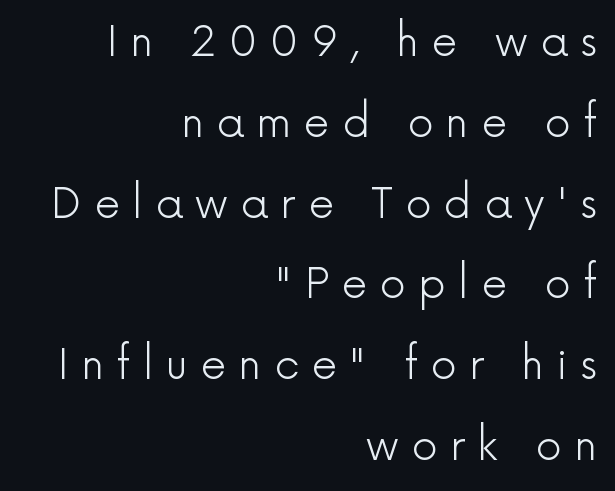
Weight class: somewhere from thin through regular. The space beneath each line is pristine and unruled. Do the characters align in a grid? No, the font is proportional. Is there much room between lines? Yes — plenty of vertical air separates them. Every stem runs plumb, perpendicular to the baseline. Check where the strokes stop: nothing finishes them off — pure sans.
